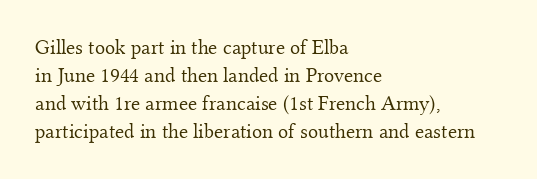
The paragraph has a hard left edge and a soft right edge. Rows of type keep a routine distance in the vertical direction. The letters sit at their default tracking, neither squeezed nor spread. Posture: vertical.
